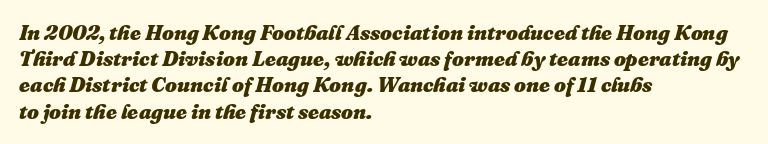
{"italic": "yes", "lean": "right", "slant_degrees": 16, "bold": "yes", "underline": "no", "align": "left", "line_spacing": "normal", "line_spacing_ratio": 1.25, "letter_spacing": "normal", "letter_spacing_em": 0.0, "glyph_px": 21}
